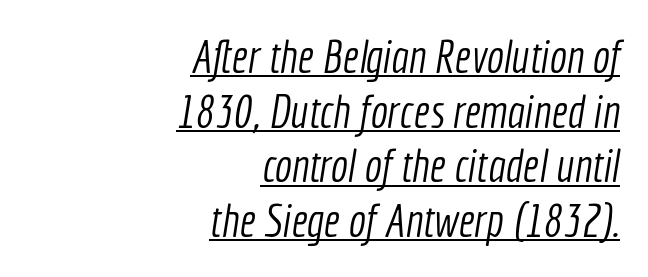
The words here are underlined. In terms of letterspacing, this is plain default setting. Stroke terminals: plain, sans-serif. Character widths vary here, with narrow letters taking less room than wide ones.
